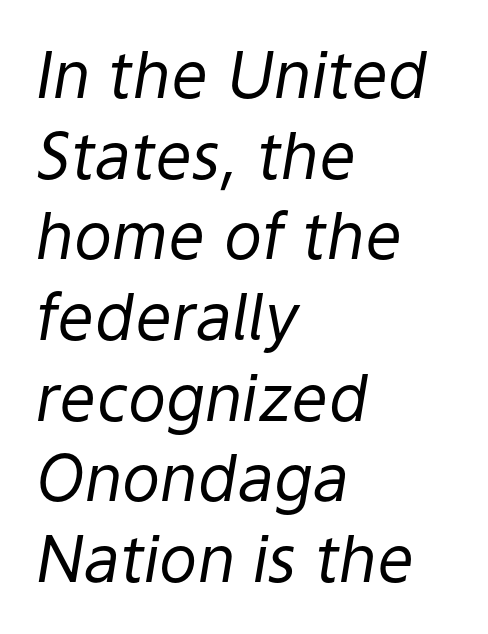
{"italic": "yes", "lean": "right", "slant_degrees": 9, "bold": "no", "weight": "regular", "width": "normal", "stroke_contrast": "low", "x_height": "medium", "monospaced": "no", "underline": "no", "align": "left", "line_spacing": "normal", "line_spacing_ratio": 1.26, "letter_spacing": "normal", "letter_spacing_em": 0.0, "glyph_px": 64}
